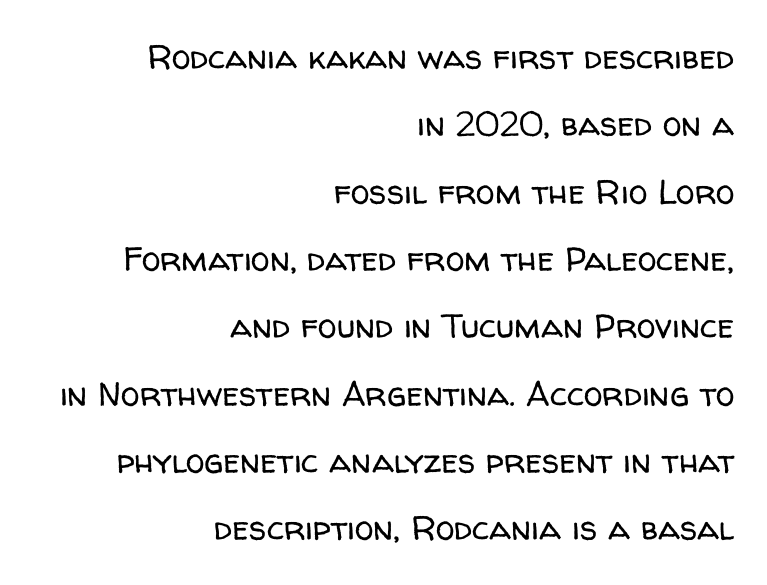
The image shows 34 px regular-weight sans-serif type, upright; set right-aligned, loose line spacing (1.98x), normal letter spacing, not underlined; low stroke contrast and a medium x-height.
